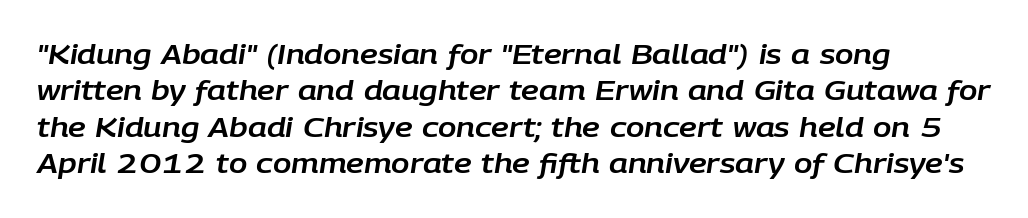
Q: Is the text italic (slanted)? A: Yes, it leans right by about 9 degrees.
Q: Is the text underlined? A: No.
Q: How is the paragraph aligned? A: Left-aligned.
Q: Is the spacing between letters normal or unusually wide? A: Normal.
Q: Is the spacing between lines tight, normal or loose? A: Normal.
